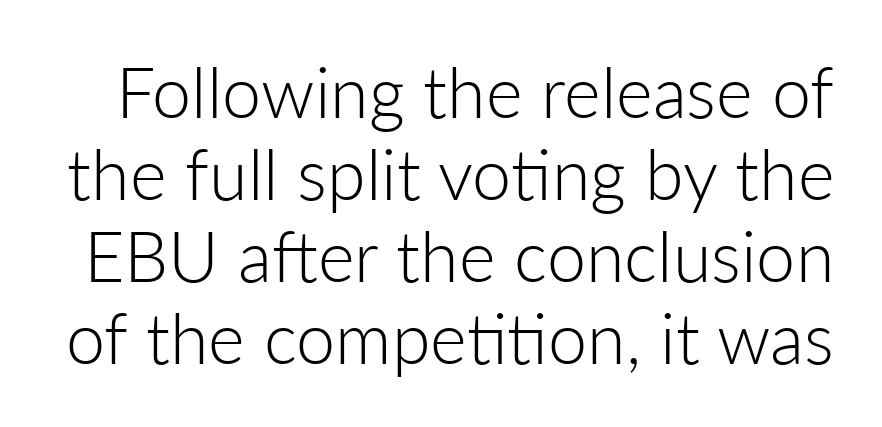
{"serif": "no", "italic": "no", "bold": "no", "weight": "light", "width": "normal", "stroke_contrast": "low", "x_height": "medium", "monospaced": "no", "underline": "no", "line_spacing_ratio": 1.17, "letter_spacing": "normal", "letter_spacing_em": 0.0, "glyph_px": 70}
